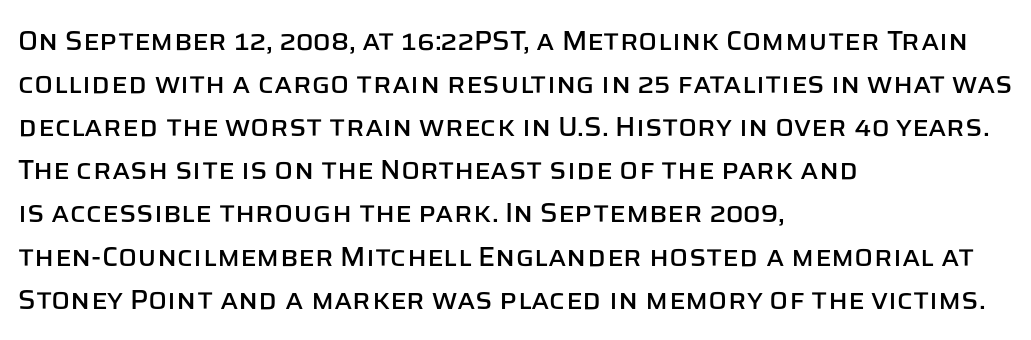
Which margin do the lines hug? The left one — the right edge is uneven. Compared with typical body copy, the letter spacing here is the same. Words float on clear page, feet unadorned. Observe the absence of serifs on each vertical stroke in this sample.
